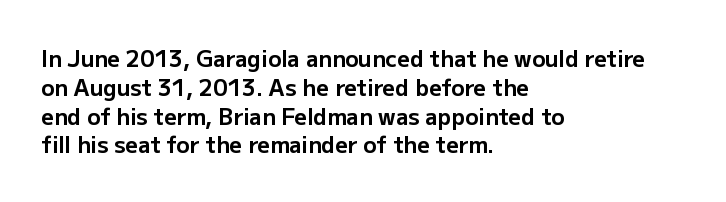
{"italic": "no", "bold": "yes", "underline": "no", "align": "left", "line_spacing": "normal", "line_spacing_ratio": 1.31, "letter_spacing": "normal", "letter_spacing_em": 0.0, "glyph_px": 22}
